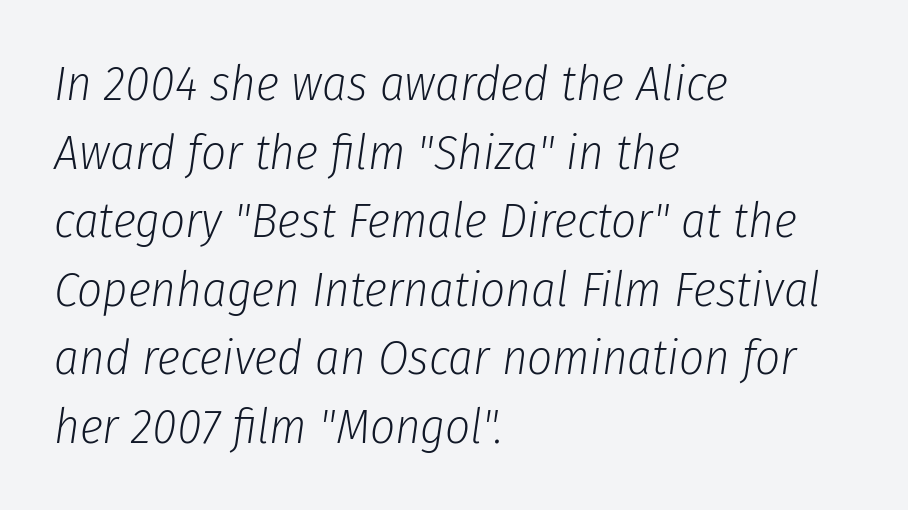
Designer's note — italics engaged. These glyphs show unthickened strokes, regular width or finer. A normal amount of white space separates one row of letters from the next. Teacher's note: observe the even left margin — that is flush-left alignment. The face used here is proportionally spaced, like ordinary book or web type. Any mark beneath the type? The region is blank.
